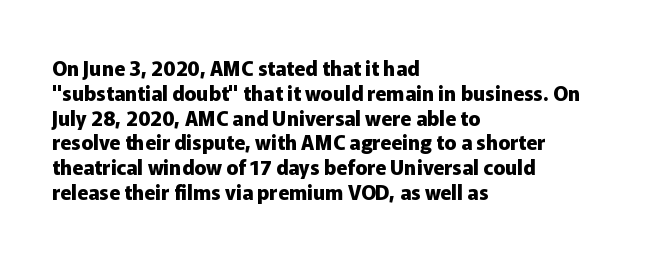
Line starts are locked; line ends wander. Tracking value appears to be zero — textbook default spacing. Style check: upright. Rule under the text: the space is simply empty. Heavy-handed strokes throughout: this text is bold.
